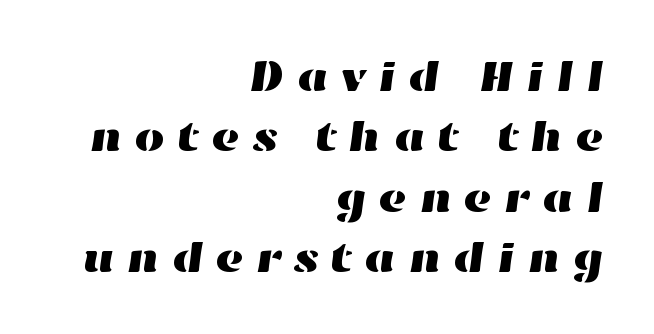
No word sits above an underline. The horizontal fit of the characters is loose and conspicuously gappy. Students, observe: this is what conventionally led text looks like. Is this a fixed-width face? No — the glyphs have proportional, varying widths.
